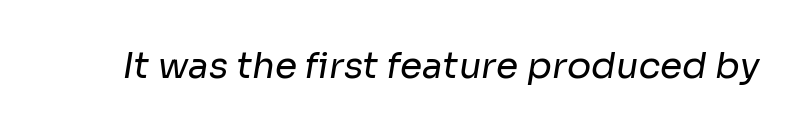
The image shows 36 px regular-weight sans-serif type; set normal letter spacing, not underlined; low stroke contrast and a medium x-height.
